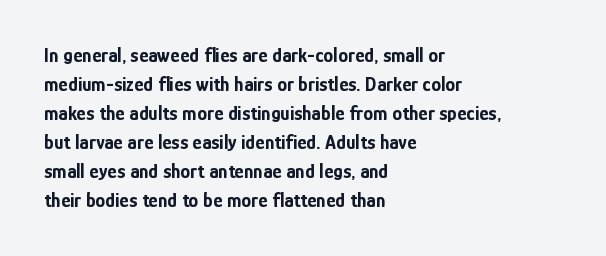
Q: Is the text bold? A: Yes.
Q: Is the text italic (slanted)? A: No, it is upright.
Q: Is the text underlined? A: No.
Q: How is the paragraph aligned? A: Left-aligned.
Q: Is the spacing between letters normal or unusually wide? A: Normal.
Q: Is the spacing between lines tight, normal or loose? A: Normal.
